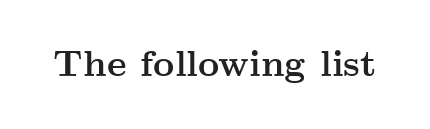
Q: Is the text bold? A: Yes.
Q: Is the text italic (slanted)? A: No, it is upright.
Q: Is the typeface a serif or a sans-serif typeface? A: Serif.
Q: Is the text underlined? A: No.
Q: Is the spacing between letters normal or unusually wide? A: Normal.
Q: Width (condensed, normal, or wide)? A: Wide.
Q: Stroke contrast? A: Medium.
Q: x-height? A: Small.
Q: Monospaced? A: No.
